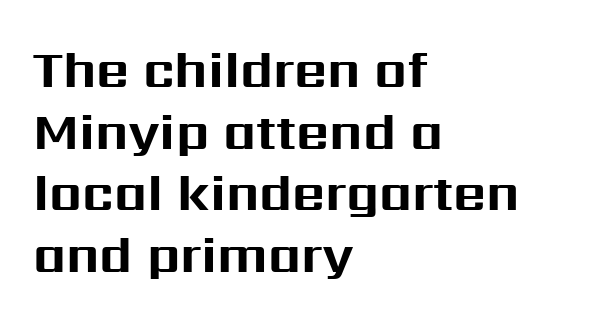
The image shows 51 px bold sans-serif type, upright; set left-aligned, line spacing 1.21x, normal letter spacing, not underlined; medium stroke contrast and a medium x-height.
